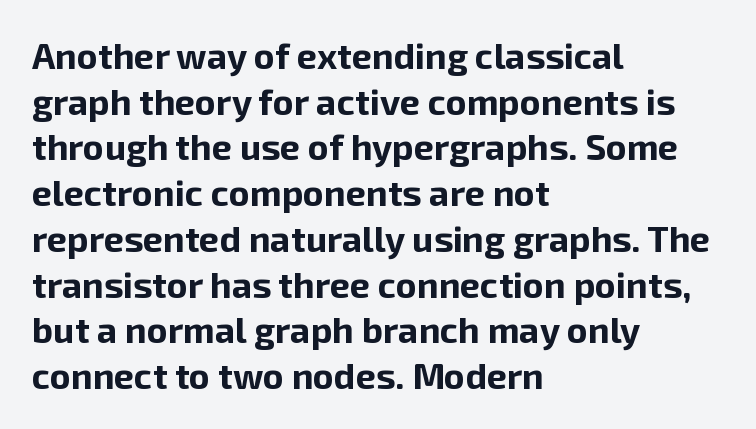
Q: Is the text bold? A: Yes.
Q: Is the text italic (slanted)? A: No, it is upright.
Q: Is the typeface a serif or a sans-serif typeface? A: Sans-serif.
Q: Is the text underlined? A: No.
Q: How is the paragraph aligned? A: Left-aligned.
Q: Is the spacing between letters normal or unusually wide? A: Normal.
Q: Is the spacing between lines tight, normal or loose? A: Normal.
Q: Width (condensed, normal, or wide)? A: Normal.
Q: Stroke contrast? A: Low.
Q: x-height? A: Medium.
Q: Monospaced? A: No.
